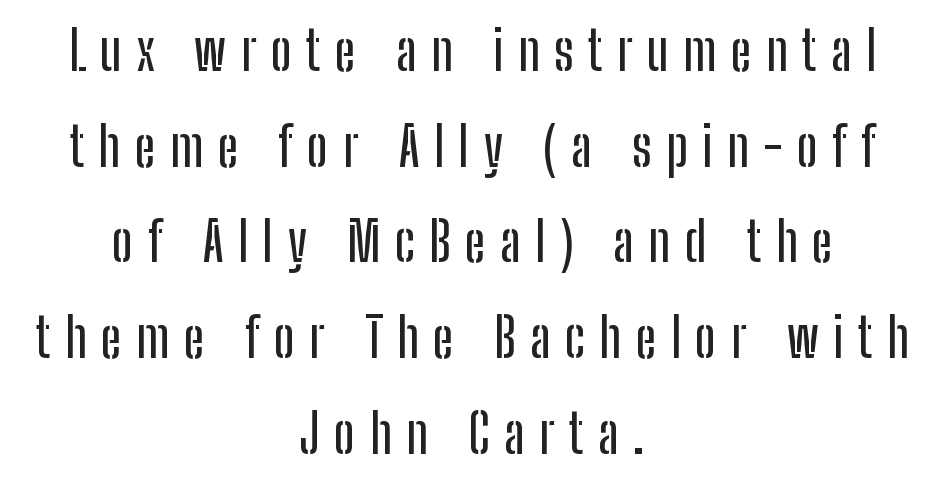
Descenders hang freely into open space. The face used here is proportionally spaced, like ordinary book or web type. Posture: vertical. Font category for this specimen: sans-serif.
